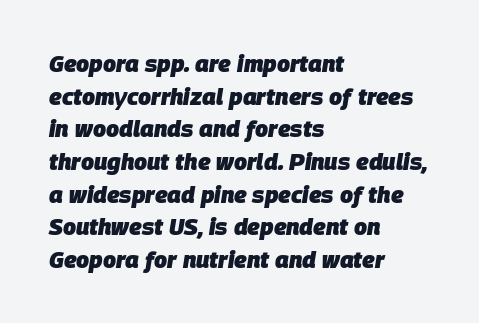
The image shows 23 px bold type, italic (leaning right); set left-aligned, normal line spacing (1.42x), normal letter spacing, not underlined.
